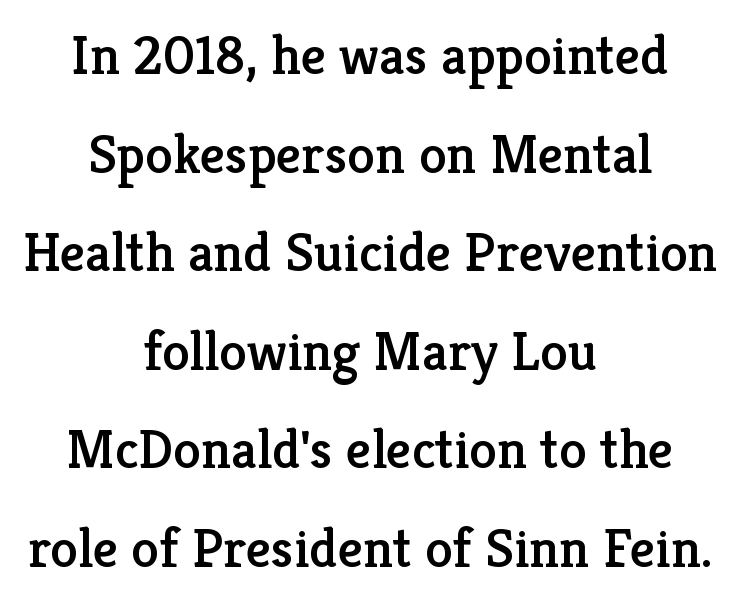
{"serif": "yes", "italic": "no", "width": "normal", "stroke_contrast": "low", "x_height": "medium", "monospaced": "no", "underline": "no", "align": "center", "line_spacing_ratio": 1.76, "letter_spacing": "normal", "letter_spacing_em": 0.0, "glyph_px": 56}
